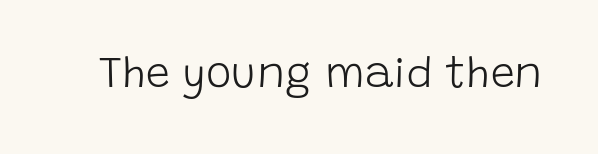
Q: Is the text bold? A: No.
Q: Is the text italic (slanted)? A: No, it is upright.
Q: Is the typeface a serif or a sans-serif typeface? A: Sans-serif.
Q: Is the text underlined? A: No.
Q: Is the spacing between letters normal or unusually wide? A: Normal.
Q: Width (condensed, normal, or wide)? A: Normal.
Q: Stroke contrast? A: Low.
Q: x-height? A: Large.
Q: Monospaced? A: No.
